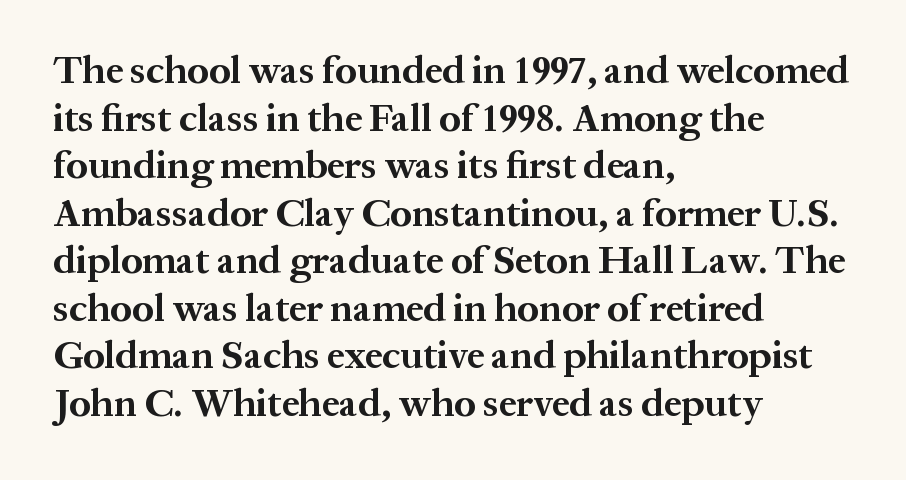
The passage shown is typeset with a serif family. A bare baseline throughout the passage. Chunky letters — that's bold for sure. Students, note that the glyphs here touch the page at normal intervals.
